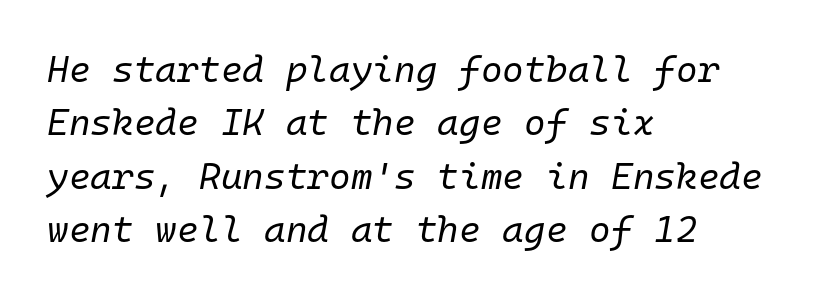
Q: Is the text bold? A: No.
Q: Is the text italic (slanted)? A: Yes, it leans right by about 10 degrees.
Q: Is the text underlined? A: No.
Q: How is the paragraph aligned? A: Left-aligned.
Q: Is the spacing between letters normal or unusually wide? A: Normal.
Q: Is the spacing between lines tight, normal or loose? A: Normal.
Q: Width (condensed, normal, or wide)? A: Normal.
Q: Stroke contrast? A: Low.
Q: x-height? A: Medium.
Q: Monospaced? A: Yes.
